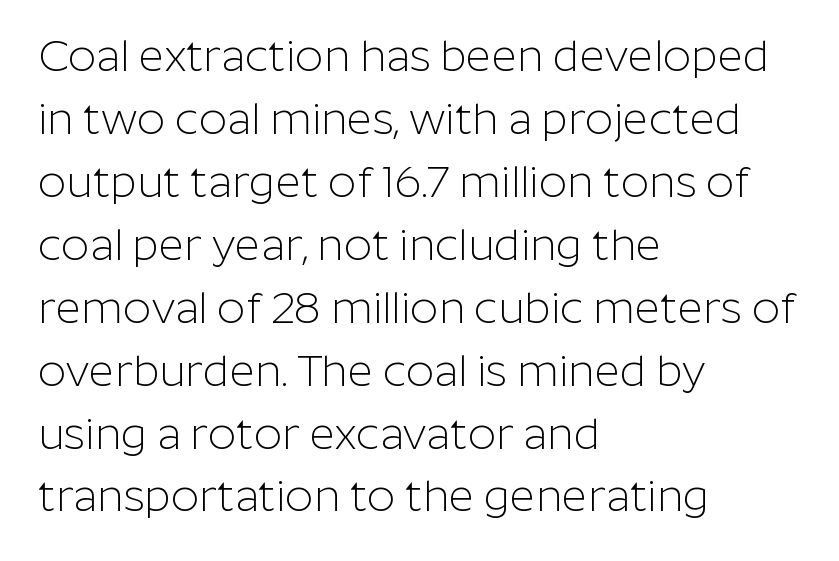
Q: Is the text bold? A: No.
Q: Is the text italic (slanted)? A: No, it is upright.
Q: Is the typeface a serif or a sans-serif typeface? A: Sans-serif.
Q: Is the text underlined? A: No.
Q: How is the paragraph aligned? A: Left-aligned.
Q: Is the spacing between letters normal or unusually wide? A: Normal.
Q: Is the spacing between lines tight, normal or loose? A: Normal.
Q: Width (condensed, normal, or wide)? A: Normal.
Q: Stroke contrast? A: Low.
Q: x-height? A: Medium.
Q: Monospaced? A: No.
